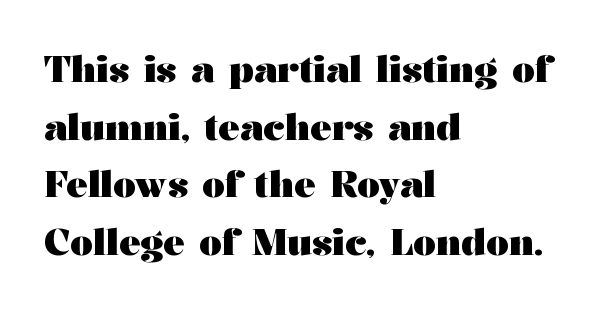
Character widths vary here, with narrow letters taking less room than wide ones. Observe the ordinary spacing: letters are neighbours, not strangers. A student would call this left alignment; a typographer would say flush left, rag right. Designer's note — italics off, roman on. In terms of letterform style, serifs are clearly present. Just letters on the line, the space beneath them empty.
